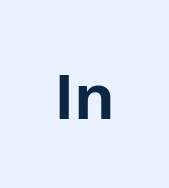
{"serif": "no", "italic": "no", "width": "normal", "x_height": "medium", "monospaced": "no", "underline": "no", "letter_spacing": "normal", "letter_spacing_em": 0.0, "glyph_px": 66}
